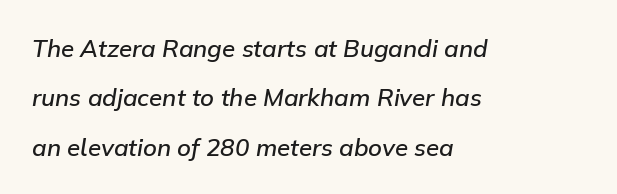
{"italic": "yes", "lean": "right", "slant_degrees": 9, "bold": "semi", "underline": "no", "align": "left", "line_spacing": "loose", "line_spacing_ratio": 2.06, "letter_spacing": "normal", "letter_spacing_em": 0.0, "glyph_px": 24}
